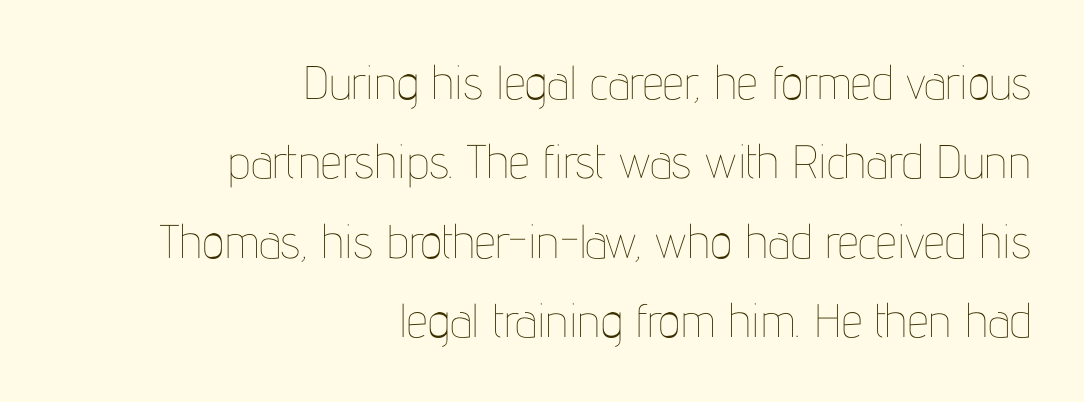
Q: Is the text bold? A: No.
Q: Is the text italic (slanted)? A: No, it is upright.
Q: Is the text underlined? A: No.
Q: How is the paragraph aligned? A: Right-aligned.
Q: Is the spacing between letters normal or unusually wide? A: Normal.
Q: Is the spacing between lines tight, normal or loose? A: Normal.
Q: Width (condensed, normal, or wide)? A: Condensed.
Q: Stroke contrast? A: Low.
Q: x-height? A: Medium.
Q: Monospaced? A: No.
